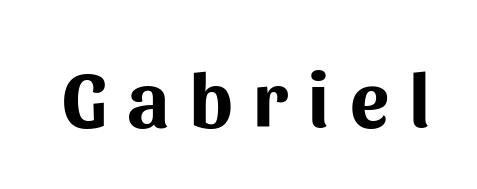
The image shows 78 px bold sans-serif type, upright; set unusually wide letter spacing (+0.26 em), not underlined; medium stroke contrast and a medium x-height.
